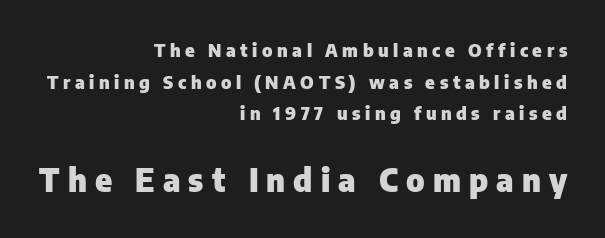
{"serif": "no", "italic": "no", "bold": "yes", "weight": "heavy", "width": "normal", "stroke_contrast": "low", "x_height": "medium", "monospaced": "no", "underline": "no", "align": "right", "line_spacing_ratio": 1.76, "letter_spacing": "wide", "letter_spacing_em": 0.25, "larger_block": "second", "size_ratio": 1.78, "glyph_px": 32}
